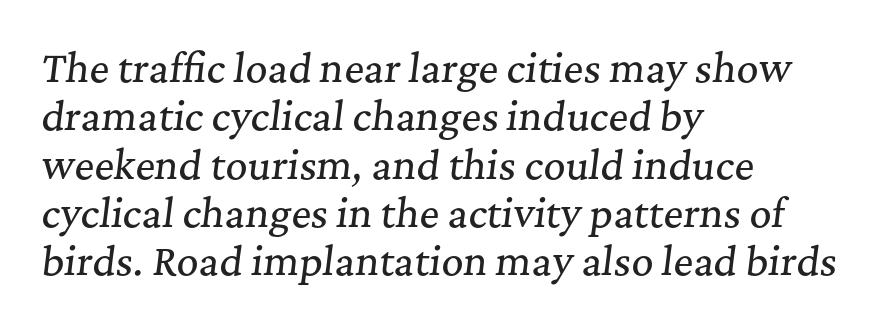
{"serif": "yes", "italic": "yes", "lean": "right", "slant_degrees": 7, "width": "normal", "stroke_contrast": "medium", "x_height": "medium", "monospaced": "no", "underline": "no", "align": "left", "line_spacing": "normal", "line_spacing_ratio": 1.27, "letter_spacing": "normal", "letter_spacing_em": 0.0, "glyph_px": 38}
